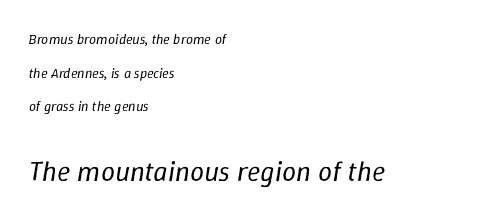
{"italic": "yes", "lean": "right", "slant_degrees": 9, "bold": "no", "weight": "regular", "width": "normal", "stroke_contrast": "low", "x_height": "medium", "monospaced": "no", "underline": "no", "align": "left", "line_spacing": "loose", "line_spacing_ratio": 2.4, "letter_spacing": "normal", "letter_spacing_em": 0.0, "larger_block": "second", "size_ratio": 2.0, "glyph_px": 28}
